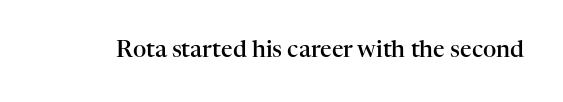
The image shows 23 px text type, upright; set normal letter spacing, not underlined.
